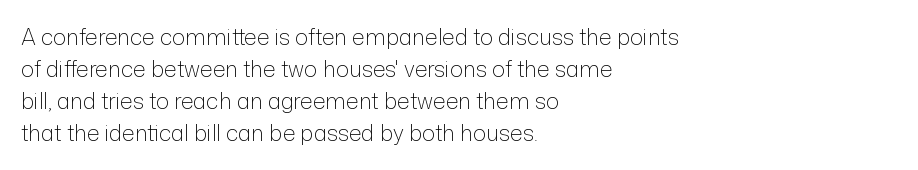
The image shows 22 px text type, upright; set left-aligned, normal line spacing (1.45x), normal letter spacing, not underlined.
